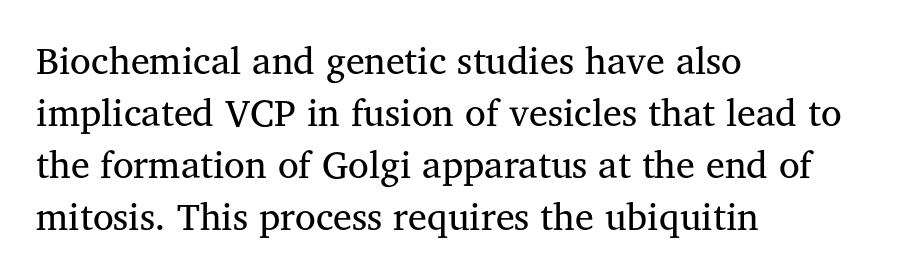
Q: Is the text bold? A: No.
Q: Is the text italic (slanted)? A: No, it is upright.
Q: Is the typeface a serif or a sans-serif typeface? A: Serif.
Q: Is the text underlined? A: No.
Q: How is the paragraph aligned? A: Left-aligned.
Q: Is the spacing between letters normal or unusually wide? A: Normal.
Q: Is the spacing between lines tight, normal or loose? A: Normal.
Q: Width (condensed, normal, or wide)? A: Normal.
Q: Stroke contrast? A: Medium.
Q: x-height? A: Medium.
Q: Monospaced? A: No.
